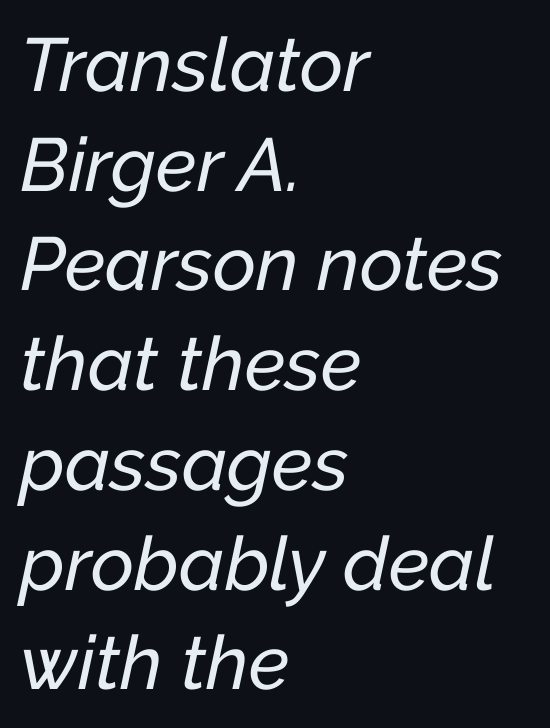
Q: Is the text italic (slanted)? A: Yes, it leans right by about 12 degrees.
Q: Is the text underlined? A: No.
Q: How is the paragraph aligned? A: Left-aligned.
Q: Is the spacing between letters normal or unusually wide? A: Normal.
Q: Is the spacing between lines tight, normal or loose? A: Normal.
Q: Width (condensed, normal, or wide)? A: Normal.
Q: Stroke contrast? A: Low.
Q: x-height? A: Medium.
Q: Monospaced? A: No.
